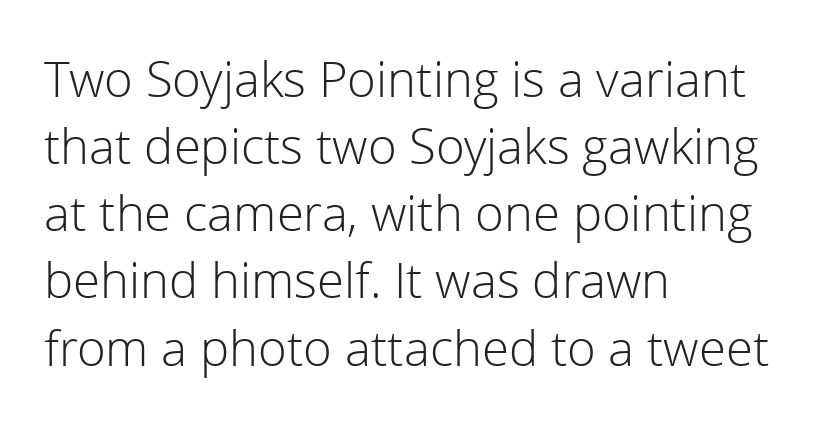
{"serif": "no", "italic": "no", "bold": "no", "weight": "light", "width": "normal", "x_height": "medium", "monospaced": "no", "underline": "no", "align": "left", "line_spacing": "normal", "line_spacing_ratio": 1.37, "letter_spacing": "normal", "letter_spacing_em": 0.0, "glyph_px": 49}
